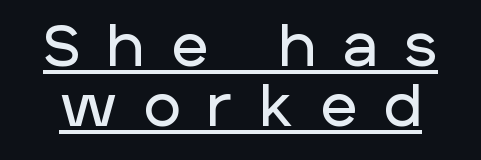
The letters are spread apart with noticeably loose tracking. Does the type have serifs? No, each stem ends abruptly. Somebody hit Ctrl+U on this one — the words are underlined. This sample trades vertical openness for compactness between lines.
